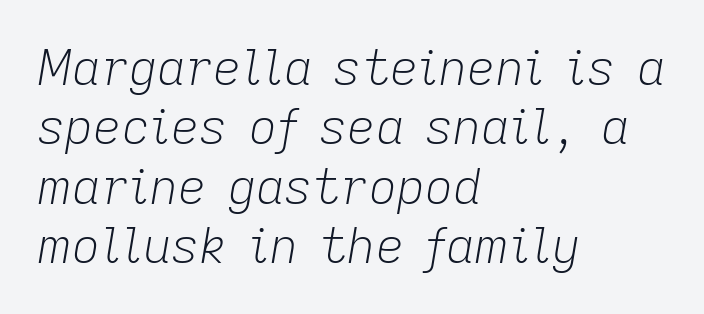
{"italic": "yes", "lean": "right", "slant_degrees": 9, "bold": "no", "weight": "light", "width": "normal", "stroke_contrast": "low", "x_height": "medium", "monospaced": "no", "underline": "no", "align": "left", "line_spacing_ratio": 1.21, "letter_spacing": "normal", "letter_spacing_em": 0.0, "glyph_px": 49}
